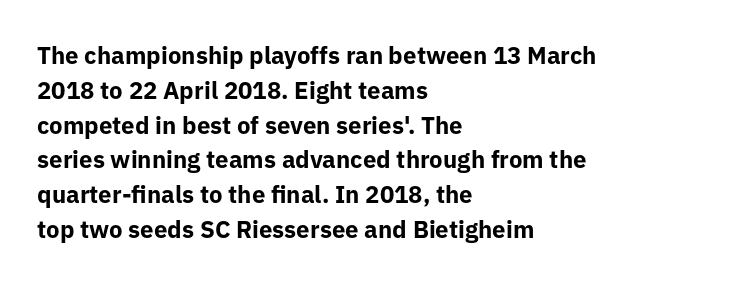
{"italic": "no", "bold": "yes", "underline": "no", "align": "left", "line_spacing": "normal", "line_spacing_ratio": 1.45, "letter_spacing": "normal", "letter_spacing_em": 0.0, "glyph_px": 24}
